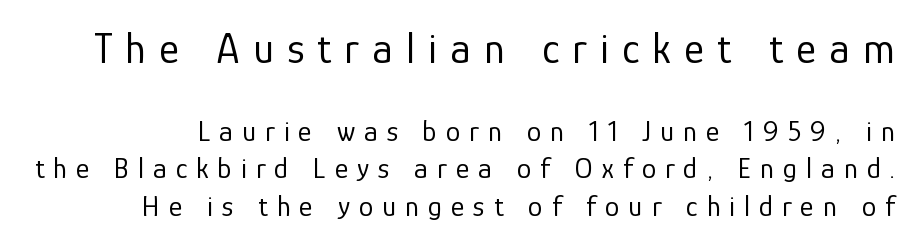
The rendering uses natural spacing where letterforms have individual widths. Does extra space separate the letters? Yes, quite a lot of it. Unmarked baselines from the first word to the last. Interline gaps are of average width in this sample.
